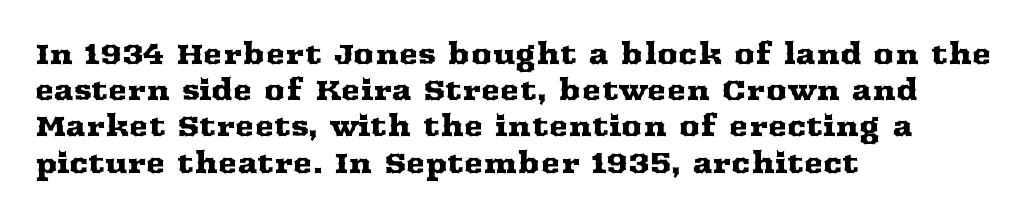
The image shows 29 px wide serif type, upright; set left-aligned, normal line spacing (1.25x), normal letter spacing, not underlined; medium stroke contrast and a medium x-height.
